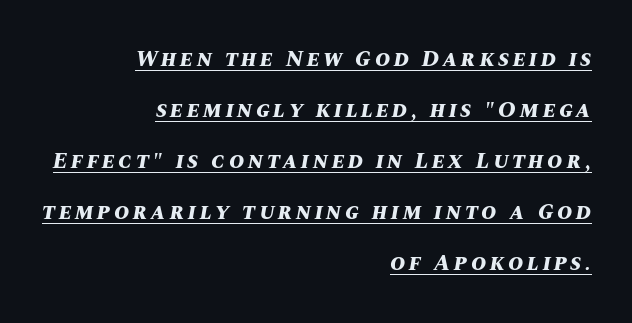
The image shows 23 px bold type, italic (leaning right); set right-aligned, loose line spacing (2.22x), underlined.
